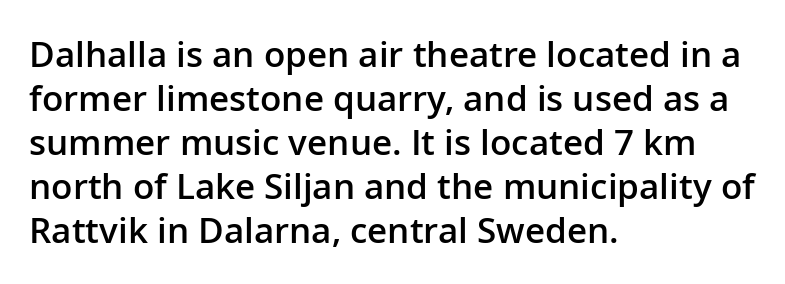
{"serif": "no", "italic": "no", "bold": "semi", "weight": "semibold", "width": "normal", "stroke_contrast": "low", "x_height": "medium", "monospaced": "no", "underline": "no", "align": "left", "line_spacing": "normal", "line_spacing_ratio": 1.26, "letter_spacing": "normal", "letter_spacing_em": 0.0, "glyph_px": 35}
